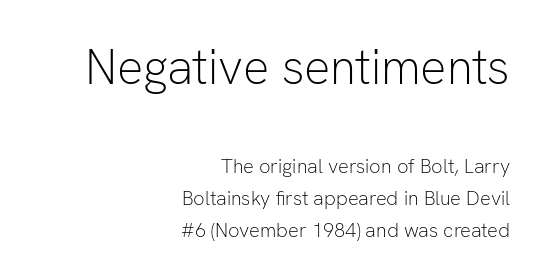
{"serif": "no", "italic": "no", "bold": "no", "weight": "light", "width": "normal", "stroke_contrast": "low", "x_height": "medium", "monospaced": "no", "underline": "no", "align": "right", "line_spacing": "normal", "line_spacing_ratio": 1.61, "letter_spacing": "normal", "letter_spacing_em": 0.0, "larger_block": "first", "size_ratio": 2.45, "glyph_px": 49}
